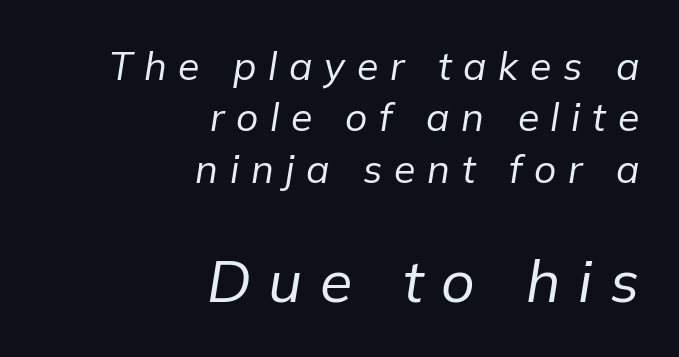
Q: Is the text bold? A: No.
Q: Is the text italic (slanted)? A: Yes, it leans right by about 9 degrees.
Q: Is the text underlined? A: No.
Q: How is the paragraph aligned? A: Right-aligned.
Q: Is the spacing between letters normal or unusually wide? A: Unusually wide.
Q: Is the spacing between lines tight, normal or loose? A: Normal.
Q: Which block of text is set in a larger size, the first (top) or the second (bottom)? A: The second (bottom) one.
Q: Width (condensed, normal, or wide)? A: Normal.
Q: Stroke contrast? A: Low.
Q: x-height? A: Medium.
Q: Monospaced? A: No.
